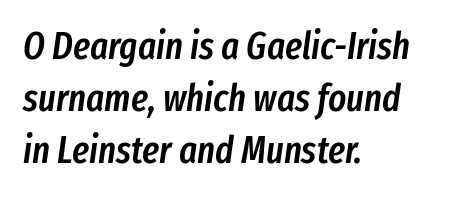
Q: Is the text bold? A: Semi-bold.
Q: Is the text italic (slanted)? A: Yes, it leans right by about 8 degrees.
Q: Is the text underlined? A: No.
Q: How is the paragraph aligned? A: Left-aligned.
Q: Is the spacing between letters normal or unusually wide? A: Normal.
Q: Is the spacing between lines tight, normal or loose? A: Normal.
Q: Width (condensed, normal, or wide)? A: Condensed.
Q: Stroke contrast? A: Low.
Q: x-height? A: Medium.
Q: Monospaced? A: No.
